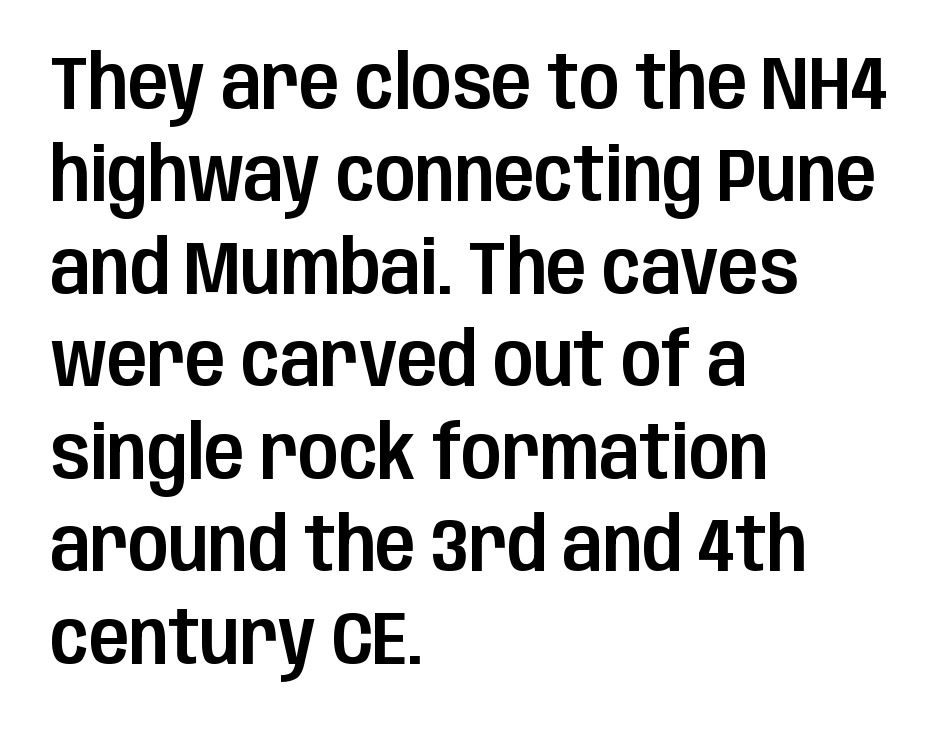
{"serif": "no", "italic": "no", "width": "condensed", "stroke_contrast": "low", "x_height": "large", "monospaced": "no", "underline": "no", "align": "left", "line_spacing": "normal", "line_spacing_ratio": 1.25, "letter_spacing": "normal", "letter_spacing_em": 0.0, "glyph_px": 74}
